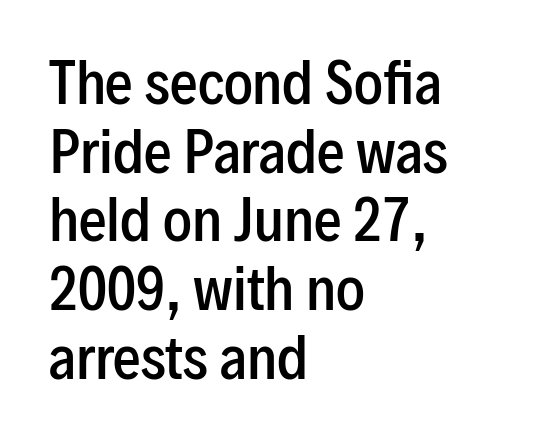
{"serif": "no", "italic": "no", "bold": "semi", "weight": "semibold", "width": "condensed", "stroke_contrast": "low", "x_height": "medium", "monospaced": "no", "underline": "no", "align": "left", "line_spacing": "normal", "line_spacing_ratio": 1.25, "letter_spacing": "normal", "letter_spacing_em": 0.0, "glyph_px": 55}
